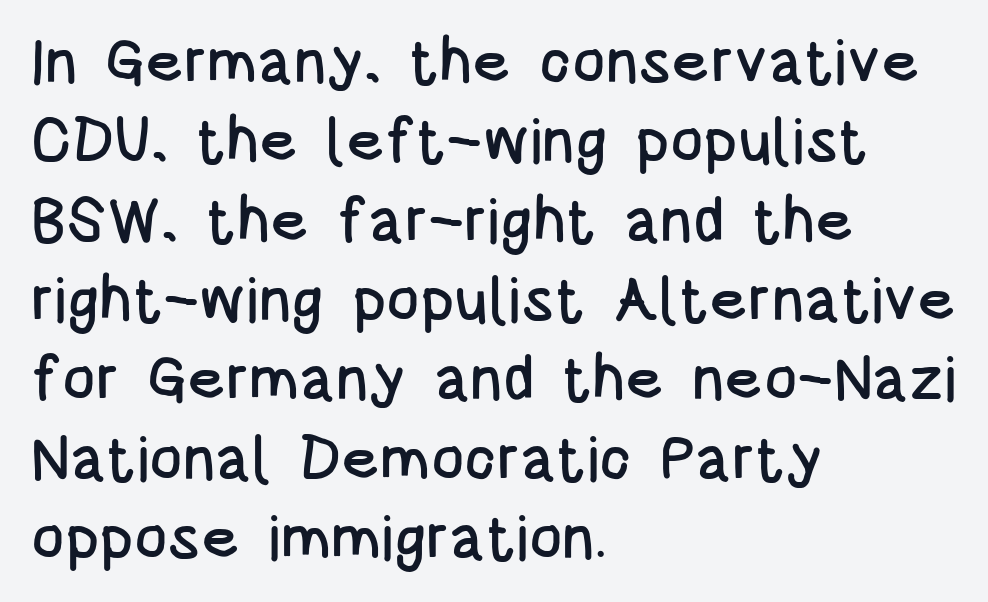
The line texture is even and compact thanks to regular tracking. Varying glyph widths throughout — classic text-font behaviour. The rendering anchors every line to the left-hand side. The type sits square on the baseline with zero lean. Each letter's strokes conclude bluntly, with no projecting serifs.
